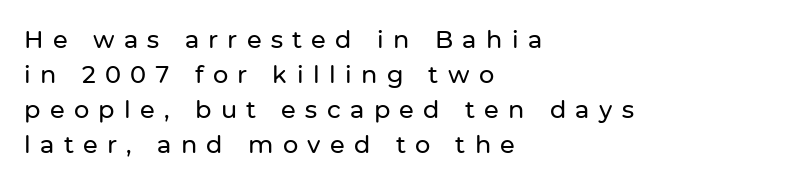
Q: Is the text italic (slanted)? A: No, it is upright.
Q: Is the text underlined? A: No.
Q: How is the paragraph aligned? A: Left-aligned.
Q: Is the spacing between letters normal or unusually wide? A: Unusually wide.
Q: Is the spacing between lines tight, normal or loose? A: Normal.
